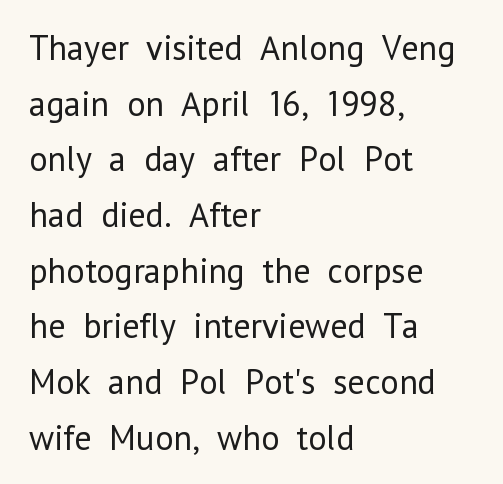
Q: Is the text bold? A: No.
Q: Is the text italic (slanted)? A: No, it is upright.
Q: Is the typeface a serif or a sans-serif typeface? A: Sans-serif.
Q: Is the text underlined? A: No.
Q: How is the paragraph aligned? A: Left-aligned.
Q: Is the spacing between letters normal or unusually wide? A: Normal.
Q: Is the spacing between lines tight, normal or loose? A: Normal.
Q: Width (condensed, normal, or wide)? A: Normal.
Q: Stroke contrast? A: Low.
Q: x-height? A: Medium.
Q: Monospaced? A: No.
